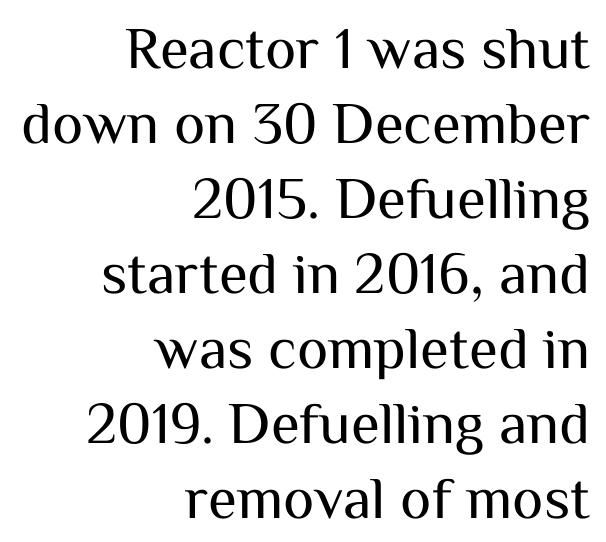
Q: Is the text bold? A: No.
Q: Is the text italic (slanted)? A: No, it is upright.
Q: Is the typeface a serif or a sans-serif typeface? A: Sans-serif.
Q: Is the text underlined? A: No.
Q: How is the paragraph aligned? A: Right-aligned.
Q: Is the spacing between letters normal or unusually wide? A: Normal.
Q: Is the spacing between lines tight, normal or loose? A: Normal.
Q: Width (condensed, normal, or wide)? A: Normal.
Q: Stroke contrast? A: Medium.
Q: x-height? A: Medium.
Q: Monospaced? A: No.
